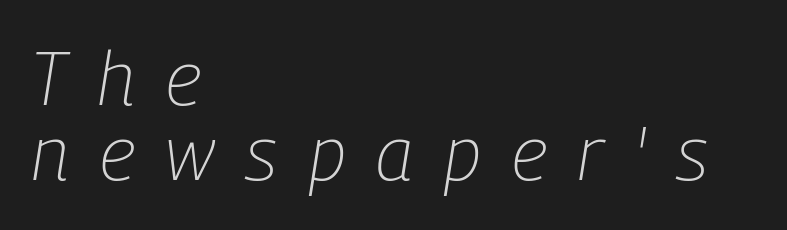
{"italic": "yes", "lean": "right", "slant_degrees": 9, "bold": "no", "weight": "light", "width": "condensed", "stroke_contrast": "low", "x_height": "medium", "monospaced": "no", "underline": "no", "align": "left", "line_spacing": "tight", "line_spacing_ratio": 0.99, "letter_spacing": "wide", "letter_spacing_em": 0.41, "glyph_px": 76}
